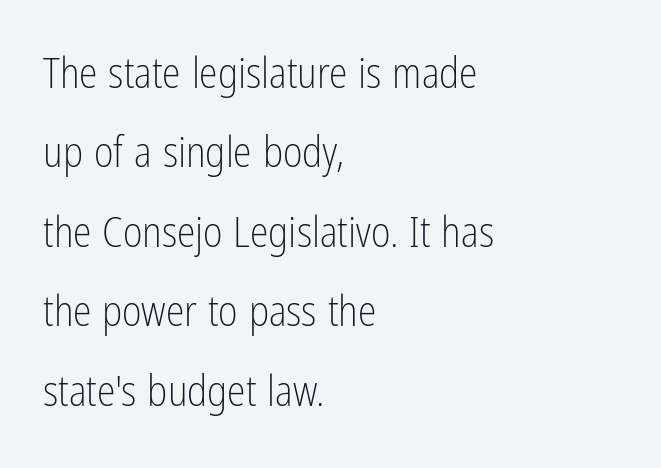
Q: Is the text bold? A: No.
Q: Is the text italic (slanted)? A: No, it is upright.
Q: Is the typeface a serif or a sans-serif typeface? A: Sans-serif.
Q: Is the text underlined? A: No.
Q: How is the paragraph aligned? A: Left-aligned.
Q: Is the spacing between letters normal or unusually wide? A: Normal.
Q: Width (condensed, normal, or wide)? A: Condensed.
Q: Stroke contrast? A: Low.
Q: x-height? A: Medium.
Q: Monospaced? A: No.
